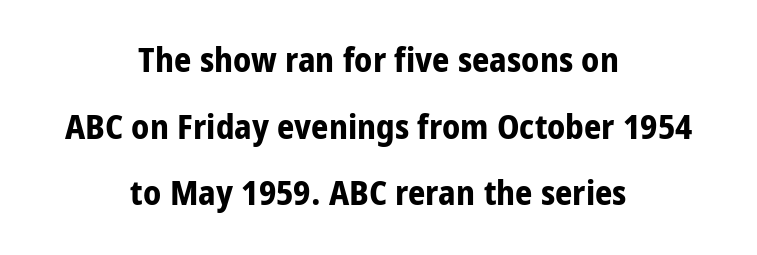
{"serif": "no", "italic": "no", "bold": "yes", "weight": "bold", "width": "condensed", "stroke_contrast": "low", "x_height": "large", "monospaced": "no", "underline": "no", "align": "center", "line_spacing": "loose", "line_spacing_ratio": 1.96, "letter_spacing": "normal", "letter_spacing_em": 0.0, "glyph_px": 34}
